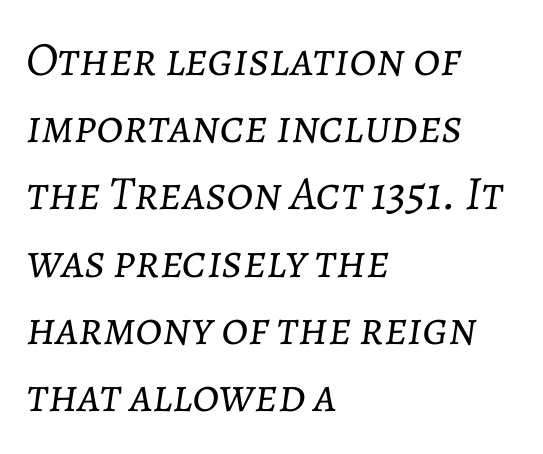
Each line starts at the same left margin while the right side varies. Line spacing here is normal. This rendering features lettering with no underline. In terms of letterspacing, this is plain default setting.
